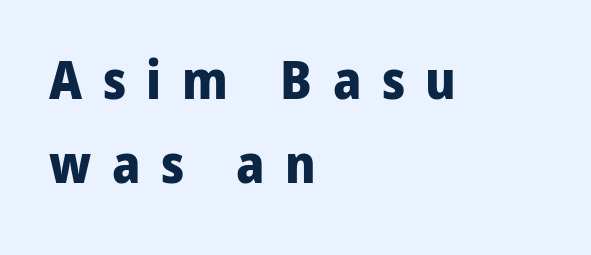
{"serif": "no", "italic": "no", "bold": "yes", "weight": "bold", "width": "normal", "stroke_contrast": "low", "x_height": "medium", "monospaced": "no", "underline": "no", "align": "left", "line_spacing": "normal", "line_spacing_ratio": 1.55, "letter_spacing": "wide", "letter_spacing_em": 0.38, "glyph_px": 54}
